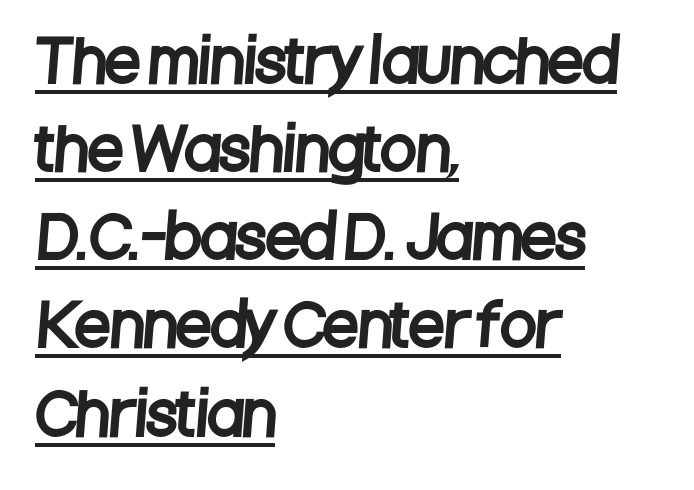
The line texture is even and compact thanks to regular tracking. This sample keeps an unexceptional amount of space between lines. These lines are rendered in a variable-pitch font. Underlined type. Left-aligned paragraph, ragged on the right.
